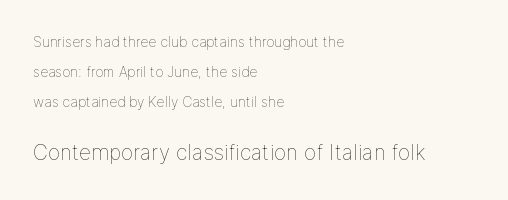
Teacher's note: observe the even left margin — that is flush-left alignment. Does the lettering tilt? It doesn't — this is upright. Does the leading feel generous? Absolutely, it's lavish. Type without underlining. No chunkiness to these letters — they're not bold. These lines keep a tight, regular rhythm from letter to letter.
